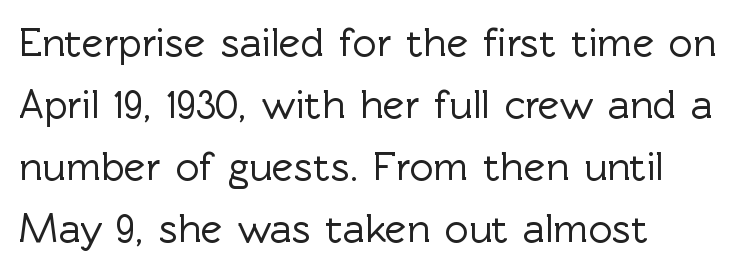
Q: Is the text italic (slanted)? A: No, it is upright.
Q: Is the typeface a serif or a sans-serif typeface? A: Sans-serif.
Q: Is the text underlined? A: No.
Q: How is the paragraph aligned? A: Left-aligned.
Q: Is the spacing between letters normal or unusually wide? A: Normal.
Q: Is the spacing between lines tight, normal or loose? A: Normal.
Q: Width (condensed, normal, or wide)? A: Normal.
Q: x-height? A: Medium.
Q: Monospaced? A: No.
